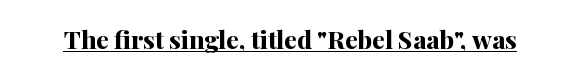
The face used here appears with an underline applied. Nope, not italic — everything's standing straight. This is heavy type, rendered in bold. Nobody touched the tracking dial on this one.
